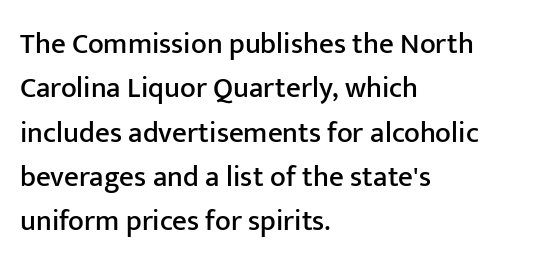
The image shows 29 px sans-serif type, upright; set left-aligned, normal line spacing (1.53x), normal letter spacing, not underlined; low stroke contrast and a medium x-height.
